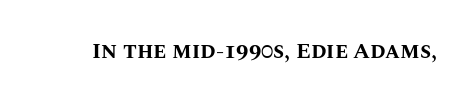
Short note: letters normally spaced. Words float on clear page, feet unadorned. The letters stand upright; this is a roman face. Heavy, bold letterforms.
